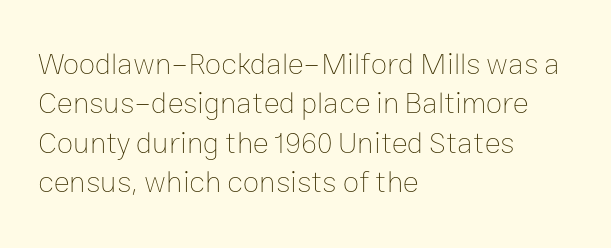
These lines were composed using upright roman letters. Casual observation: everything's shoved over to the left. These lines are rendered in a variable-pitch font. How are the letters spaced? Ordinarily, with no added tracking.
